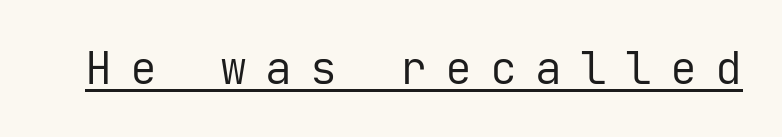
Posture: vertical. Every character here occupies the same horizontal width, giving the sample a typewriter-like rhythm. A sans-serif font was chosen for this passage. Compared with undecorated copy, this sample adds a rule below the words. How are the letters spaced? Widely, with obvious added tracking.
